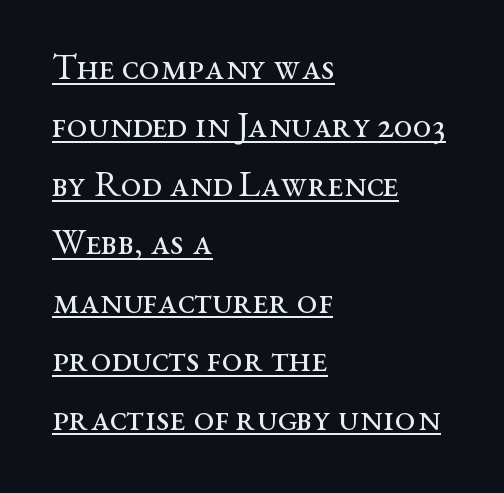
The image shows 37 px regular-weight, wide serif type, upright; set left-aligned, normal line spacing (1.58x), normal letter spacing, underlined; medium stroke contrast and a medium x-height.
